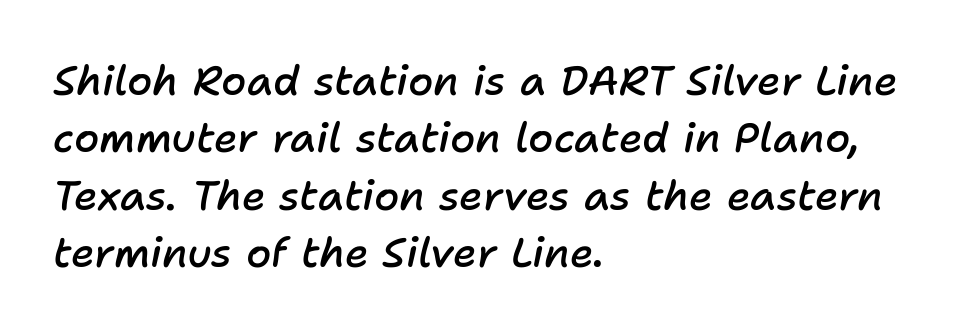
Posture: slanted. The space between consecutive lines is moderate. Is the block centered? No — it sits flush against the left margin. Plain, unruled lines of type. The letterforms sit shoulder to shoulder at normal distance. Students, this is semibold: more ink than regular, less than bold.
